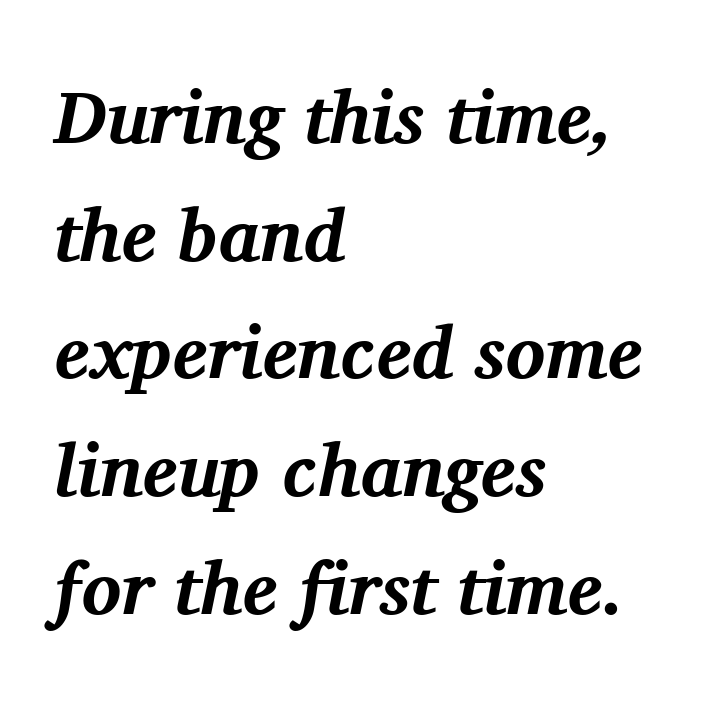
It's the slanting kind of type. Typesetter's note: full bold, strokes at maximum text heaviness. The passage shown is typed in a proportional face where columns would drift. Regarding leading, the lines here are spaced in the standard way. The font family rendered here belongs to the serif group.
